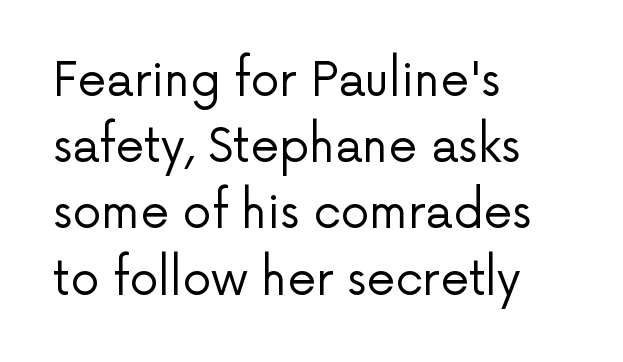
Q: Is the text bold? A: No.
Q: Is the text italic (slanted)? A: No, it is upright.
Q: Is the typeface a serif or a sans-serif typeface? A: Sans-serif.
Q: Is the text underlined? A: No.
Q: How is the paragraph aligned? A: Left-aligned.
Q: Is the spacing between letters normal or unusually wide? A: Normal.
Q: Is the spacing between lines tight, normal or loose? A: Normal.
Q: Width (condensed, normal, or wide)? A: Normal.
Q: Stroke contrast? A: Low.
Q: x-height? A: Medium.
Q: Monospaced? A: No.
